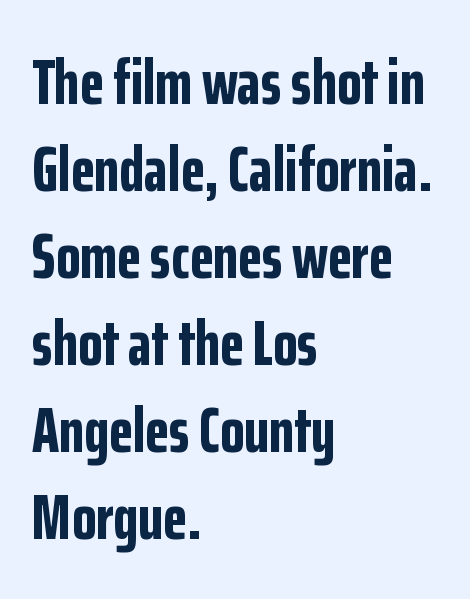
The image shows 63 px bold, condensed sans-serif type, upright; set left-aligned, normal line spacing (1.38x), normal letter spacing, not underlined; low stroke contrast and a medium x-height.
